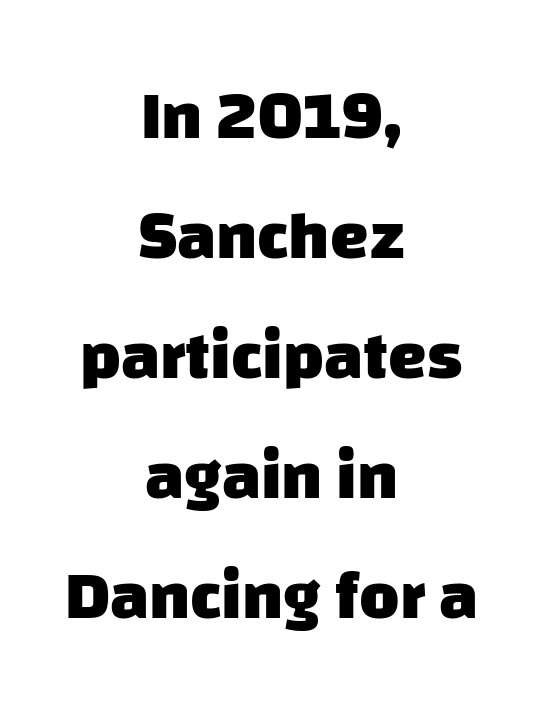
The designer went with a sans here, leaving each stem footless. Where is the straight margin? There isn't one; the lines are centered. Beneath every word, the page is bare. These lines are rendered in a variable-pitch font. The tracking reads as untouched default to a designer's eye.
